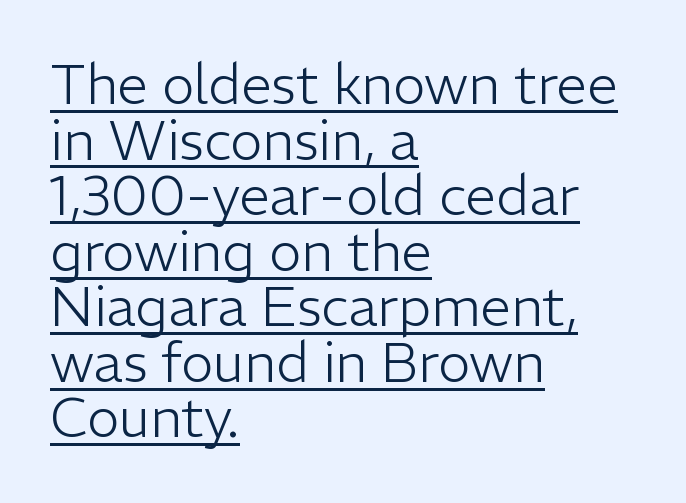
The lines in this sample share a left origin and differ only in where they stop. This sample has the flowing, uneven cadence of proportional lettering. Is the letter spacing exaggerated? No — it looks like the ordinary default. These glyphs show unthickened strokes, regular width or finer. You can see a thin bar hugging the bottom of the glyphs.
